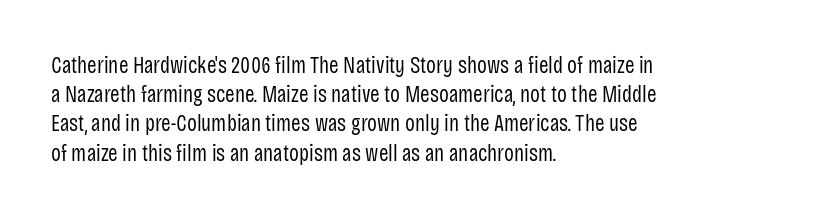
{"italic": "no", "bold": "no", "underline": "no", "align": "left", "line_spacing": "normal", "line_spacing_ratio": 1.27, "letter_spacing": "normal", "letter_spacing_em": 0.0, "glyph_px": 23}
